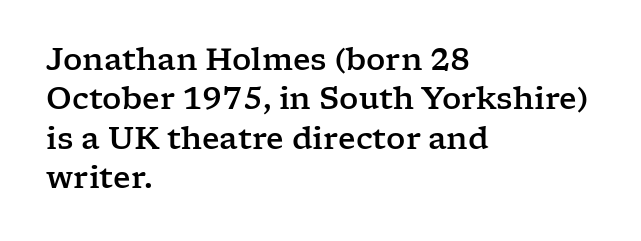
{"serif": "yes", "italic": "no", "width": "wide", "stroke_contrast": "low", "x_height": "medium", "monospaced": "no", "underline": "no", "align": "left", "line_spacing": "normal", "line_spacing_ratio": 1.31, "letter_spacing": "normal", "letter_spacing_em": 0.0, "glyph_px": 30}
